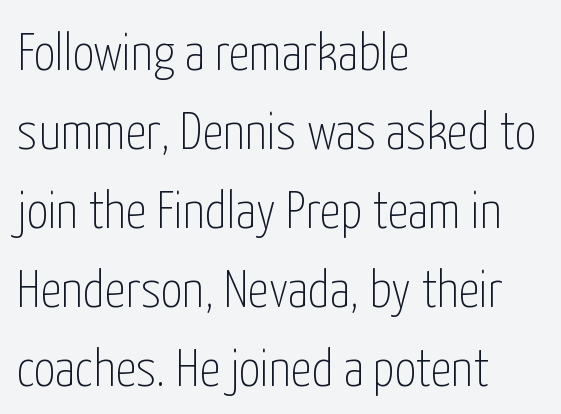
{"serif": "no", "italic": "no", "bold": "no", "weight": "thin", "width": "condensed", "stroke_contrast": "low", "x_height": "medium", "monospaced": "no", "underline": "no", "align": "left", "line_spacing": "normal", "line_spacing_ratio": 1.49, "letter_spacing": "normal", "letter_spacing_em": 0.0, "glyph_px": 53}
